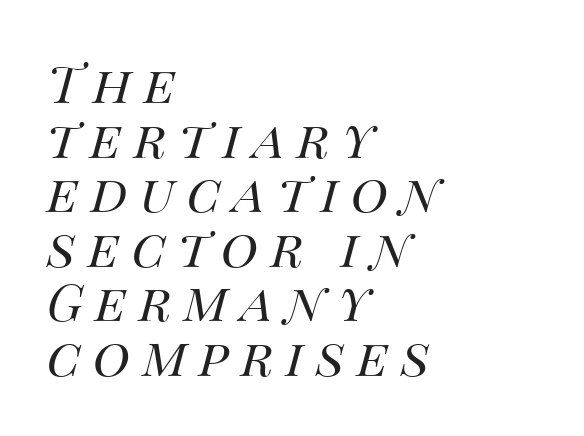
The image shows 51 px regular-weight type, italic (leaning right); set left-aligned, tight line spacing (1.07x), unusually wide letter spacing (+0.24 em), not underlined; medium stroke contrast and a large x-height.
